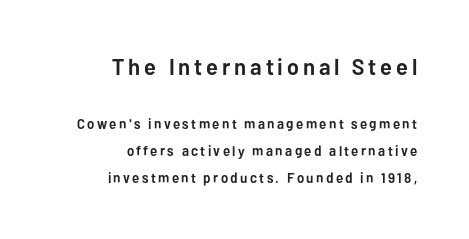
{"italic": "no", "bold": "yes", "underline": "no", "align": "right", "line_spacing": "loose", "line_spacing_ratio": 1.94, "larger_block": "first", "size_ratio": 1.64, "glyph_px": 23}
